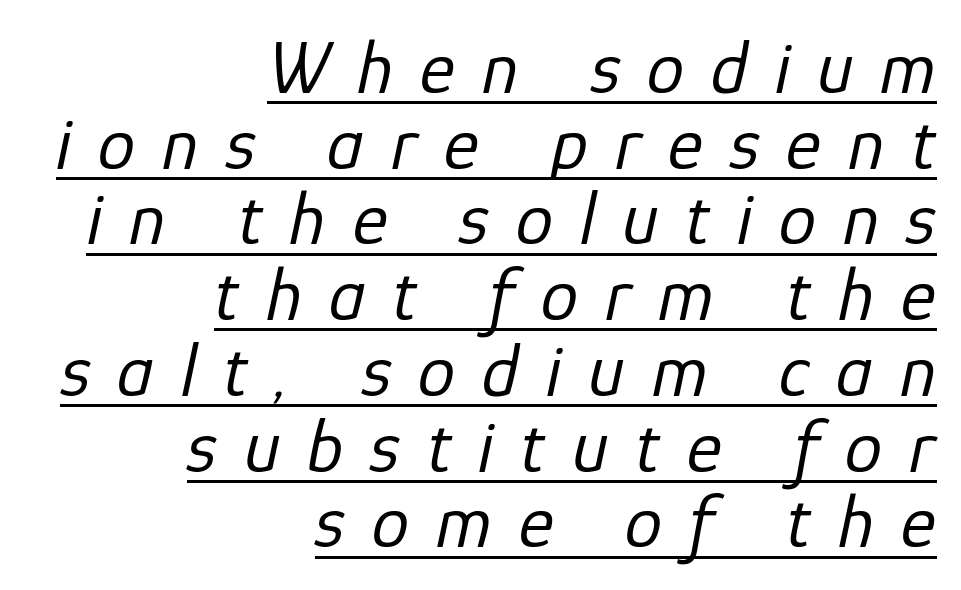
The image shows 75 px regular-weight type, italic (leaning right); set right-aligned, tight line spacing (1.01x), unusually wide letter spacing (+0.36 em), underlined; low stroke contrast and a medium x-height.
